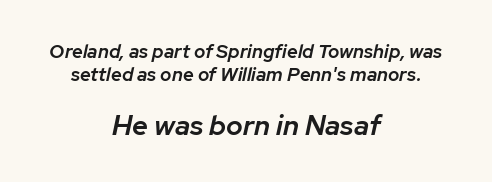
Q: Is the text bold? A: Semi-bold.
Q: Is the text italic (slanted)? A: Yes, it leans right by about 12 degrees.
Q: Is the text underlined? A: No.
Q: How is the paragraph aligned? A: Centered.
Q: Is the spacing between letters normal or unusually wide? A: Normal.
Q: Which block of text is set in a larger size, the first (top) or the second (bottom)? A: The second (bottom) one.
Q: Width (condensed, normal, or wide)? A: Normal.
Q: Stroke contrast? A: Low.
Q: x-height? A: Medium.
Q: Monospaced? A: No.
